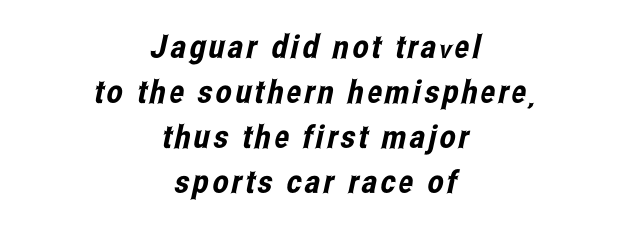
{"serif": "no", "width": "condensed", "stroke_contrast": "low", "x_height": "medium", "monospaced": "no", "underline": "no", "align": "center", "line_spacing": "normal", "line_spacing_ratio": 1.41, "glyph_px": 32}
